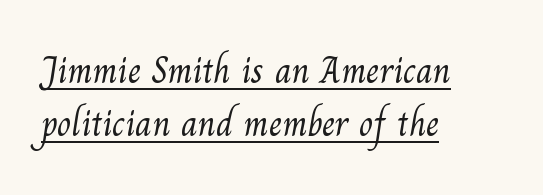
Interline gaps are of average width in this sample. The gaps between neighbouring characters are ordinary and unremarkable. Note the varied advance widths — an 'i' is clearly narrower than an 'm'. A student would call this left alignment; a typographer would say flush left, rag right. Heaviness? Minimal to ordinary, like unemphasized prose. The face used here is seriffed, in the tradition of book romans.
